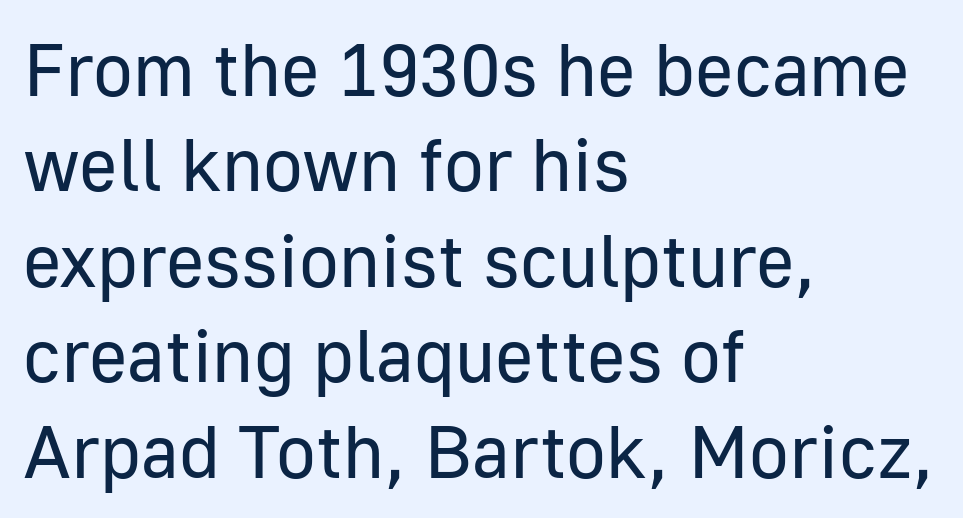
{"serif": "no", "italic": "no", "bold": "no", "weight": "regular", "width": "normal", "stroke_contrast": "low", "x_height": "medium", "monospaced": "no", "underline": "no", "align": "left", "line_spacing": "normal", "line_spacing_ratio": 1.29, "letter_spacing": "normal", "letter_spacing_em": 0.0, "glyph_px": 74}
